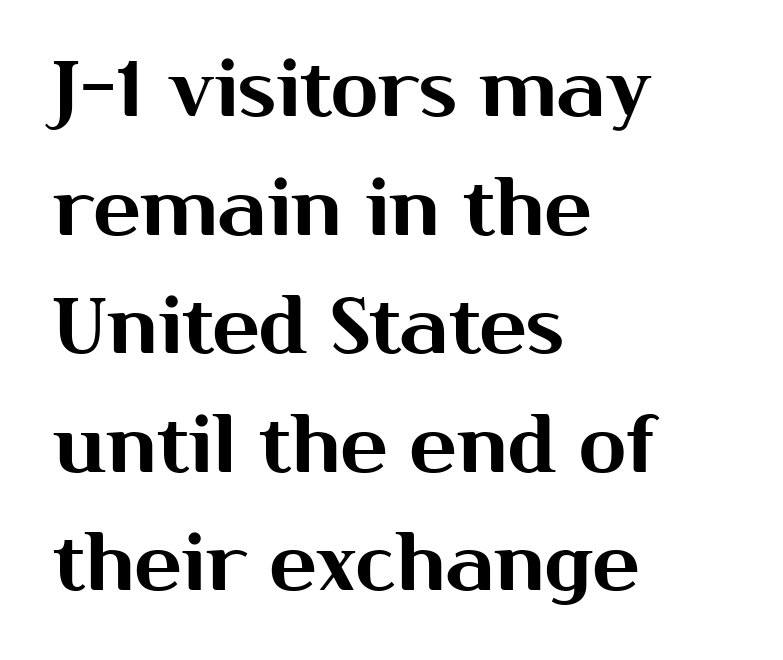
Vertically, the passage feels balanced, rows spaced as you'd expect. Ordinary non-slanted type is in use. Nobody drew a line under any word here. Here the glyphs are tracked normally, forming tight word shapes. A student would call this left alignment; a typographer would say flush left, rag right. The letters advance in unequal steps, a hallmark of proportional type.
